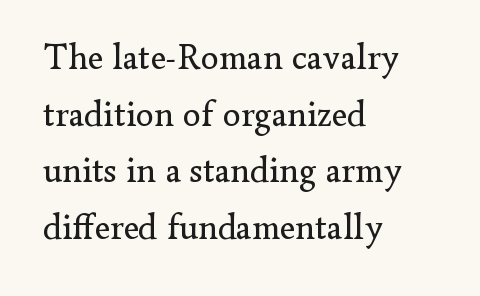
Notice how the stems are strictly vertical — no italics here. Are there feet on the stems? There are — it's a serif. Bare-footed words on every line. Is this a fixed-width face? No — the glyphs have proportional, varying widths. Words appear dense and cohesive because spacing is normal. Weight: not bold — regular or lighter.
